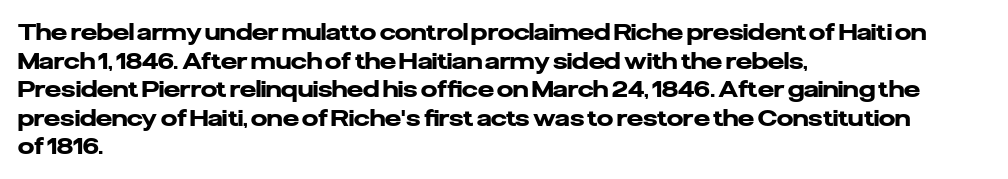
Every character sits straight up, as roman type does. Stroke thickness is high; the sample reads as a true bold. Inter-character spacing is left at the font's built-in metrics. Casual observation: everything's shoved over to the left. The specimen omits any rule beneath the text block's lines.
